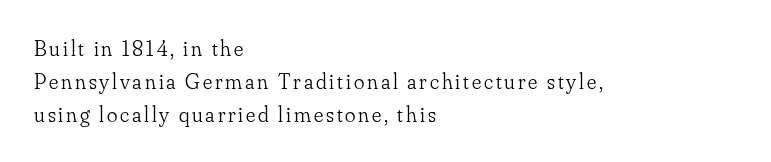
The leading is moderate, giving the passage an even texture. The strokes are not fattened; the text isn't bold. A bare baseline throughout the passage. A typesetter would mark this as roman, not italic.
